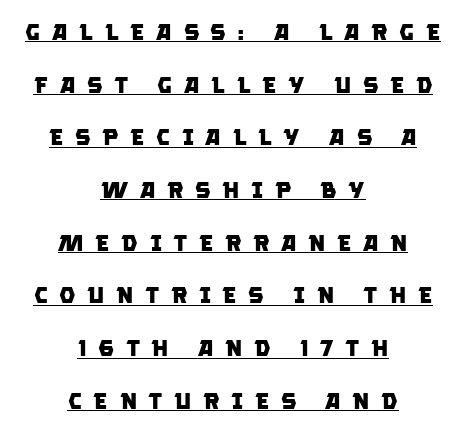
{"bold": "yes", "underline": "yes", "align": "center", "line_spacing": "loose", "line_spacing_ratio": 2.29, "letter_spacing": "wide", "letter_spacing_em": 0.5, "glyph_px": 23}
